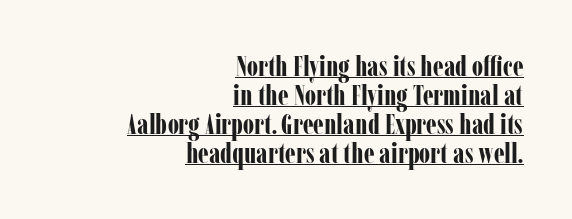
{"serif": "yes", "italic": "no", "bold": "yes", "weight": "bold", "width": "condensed", "stroke_contrast": "low", "x_height": "medium", "monospaced": "no", "underline": "yes", "align": "right", "line_spacing": "tight", "line_spacing_ratio": 1.03, "letter_spacing": "normal", "letter_spacing_em": 0.0, "glyph_px": 28}
